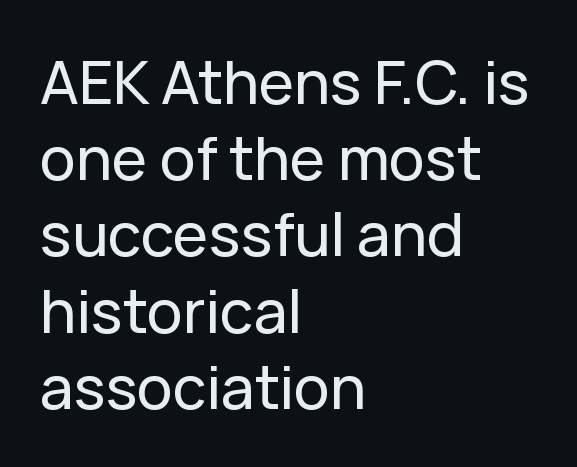
{"serif": "no", "italic": "no", "width": "normal", "stroke_contrast": "low", "x_height": "medium", "monospaced": "no", "underline": "no", "align": "left", "line_spacing": "normal", "line_spacing_ratio": 1.27, "letter_spacing": "normal", "letter_spacing_em": 0.0, "glyph_px": 60}
